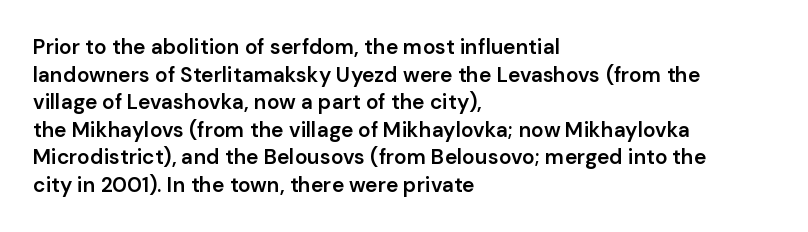
This sample uses plain, unmodified letter spacing. The foot of each line stays bare and open. The leading is moderate, giving the passage an even texture. A somewhat darkened texture: the type is semibold rather than bold.
